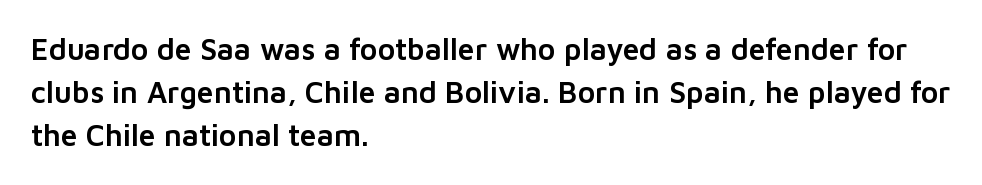
Q: Is the text italic (slanted)? A: No, it is upright.
Q: Is the typeface a serif or a sans-serif typeface? A: Sans-serif.
Q: Is the text underlined? A: No.
Q: How is the paragraph aligned? A: Left-aligned.
Q: Is the spacing between letters normal or unusually wide? A: Normal.
Q: Is the spacing between lines tight, normal or loose? A: Normal.
Q: Width (condensed, normal, or wide)? A: Normal.
Q: Stroke contrast? A: Low.
Q: x-height? A: Medium.
Q: Monospaced? A: No.
